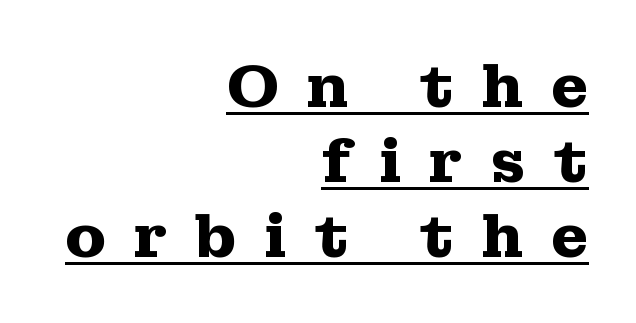
{"serif": "yes", "italic": "no", "bold": "yes", "weight": "heavy", "width": "wide", "stroke_contrast": "medium", "x_height": "medium", "monospaced": "no", "underline": "yes", "align": "right", "line_spacing": "normal", "line_spacing_ratio": 1.25, "letter_spacing": "wide", "letter_spacing_em": 0.45, "glyph_px": 60}
